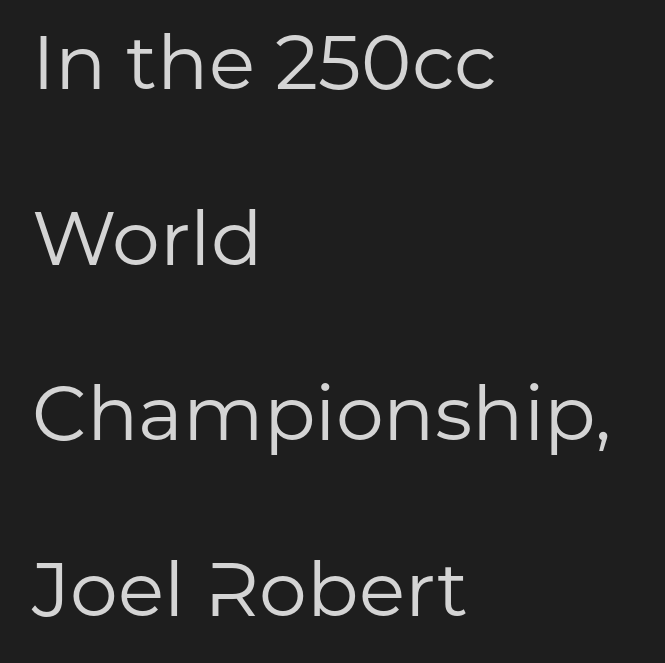
Q: Is the text bold? A: No.
Q: Is the text italic (slanted)? A: No, it is upright.
Q: Is the typeface a serif or a sans-serif typeface? A: Sans-serif.
Q: Is the text underlined? A: No.
Q: How is the paragraph aligned? A: Left-aligned.
Q: Is the spacing between letters normal or unusually wide? A: Normal.
Q: Is the spacing between lines tight, normal or loose? A: Loose.
Q: Width (condensed, normal, or wide)? A: Normal.
Q: Stroke contrast? A: Low.
Q: x-height? A: Medium.
Q: Monospaced? A: No.
